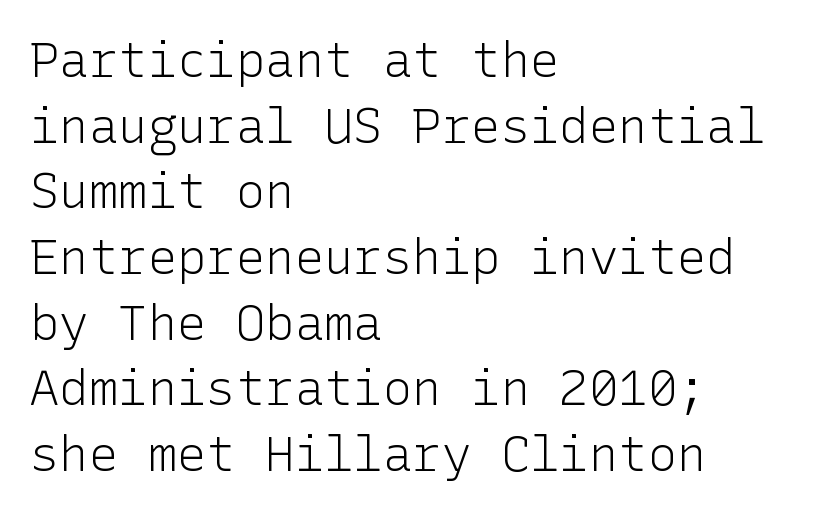
{"serif": "no", "italic": "no", "bold": "no", "weight": "light", "width": "normal", "stroke_contrast": "low", "x_height": "medium", "underline": "no", "align": "left", "line_spacing": "normal", "line_spacing_ratio": 1.34, "letter_spacing": "normal", "letter_spacing_em": 0.0, "glyph_px": 49}
